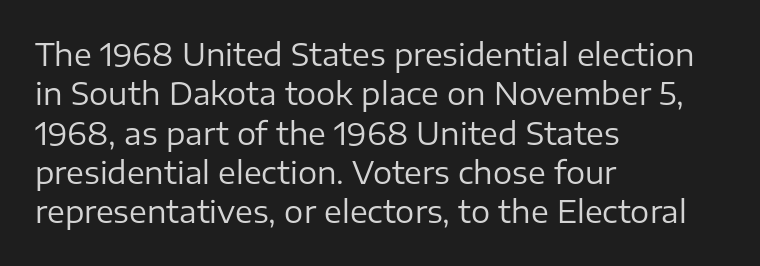
The image shows 30 px regular-weight sans-serif type, upright; set left-aligned, normal line spacing (1.31x), normal letter spacing, not underlined; low stroke contrast and a medium x-height.
